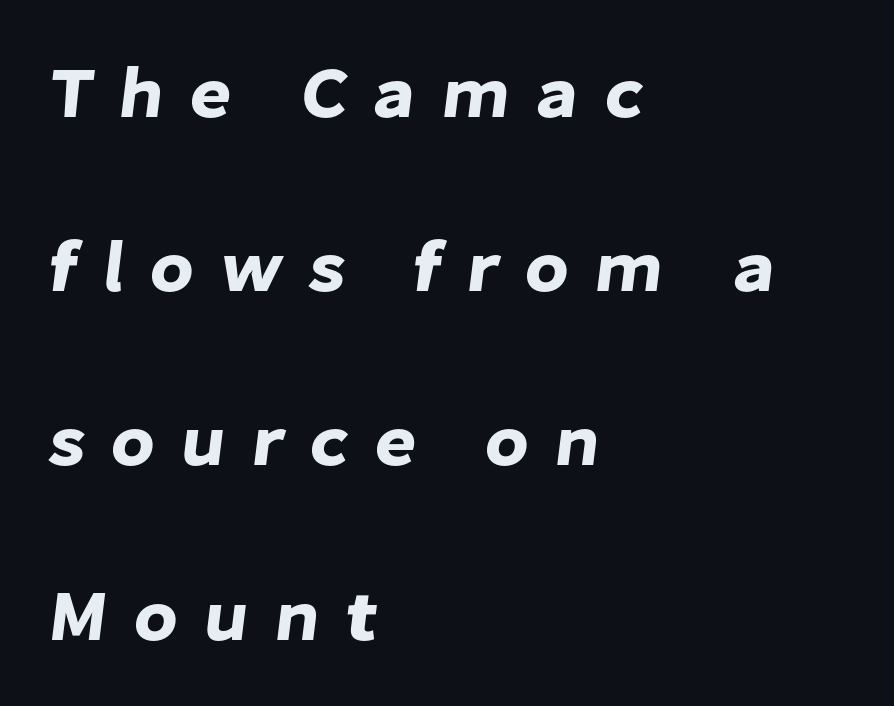
The image shows 72 px sans-serif type; set left-aligned, loose line spacing (2.42x), unusually wide letter spacing (+0.35 em), not underlined; low stroke contrast and a medium x-height.
